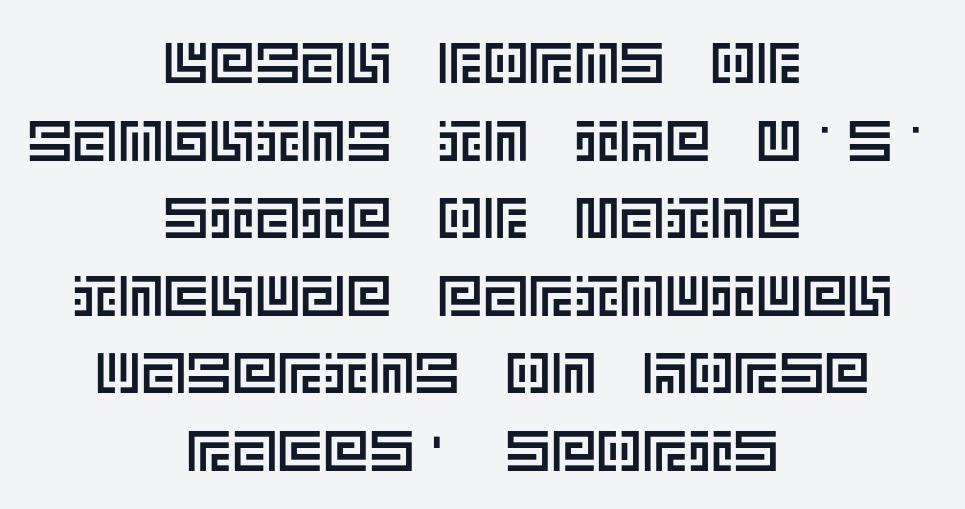
The image shows 57 px text type, upright; set centered, normal line spacing (1.36x), normal letter spacing, not underlined; a large x-height.
